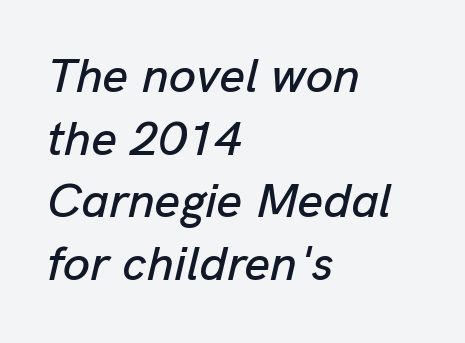
The image shows 49 px text type, italic (leaning right); set left-aligned, normal line spacing (1.28x), normal letter spacing, not underlined; low stroke contrast and a medium x-height.
